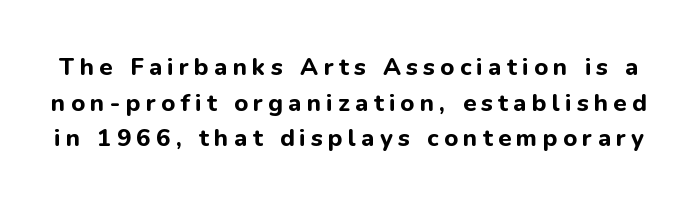
{"italic": "no", "bold": "yes", "underline": "no", "line_spacing": "normal", "line_spacing_ratio": 1.48, "letter_spacing": "wide", "letter_spacing_em": 0.22, "glyph_px": 24}
